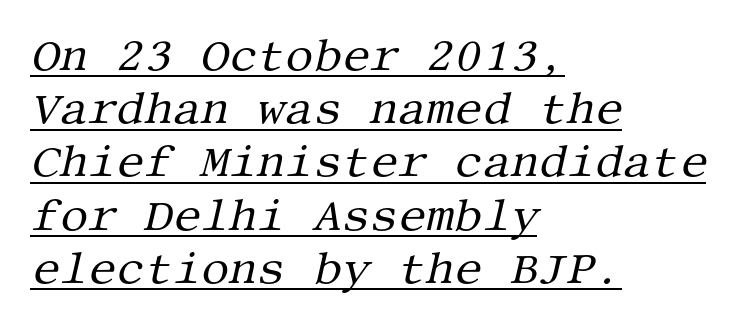
The image shows 44 px regular-weight serif type, italic (leaning right); set left-aligned, line spacing 1.21x, normal letter spacing, underlined; medium stroke contrast and a large x-height.
